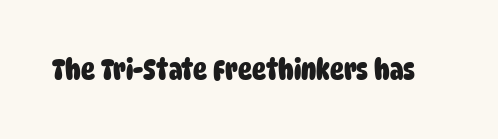
The image shows 29 px heavy, condensed sans-serif type; set normal letter spacing, not underlined; low stroke contrast and a large x-height.
